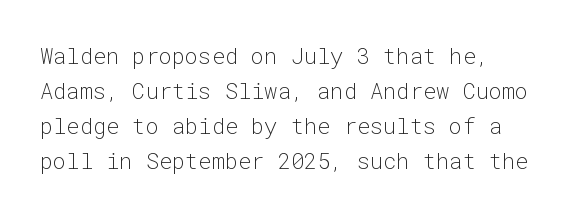
Q: Is the text bold? A: No.
Q: Is the text italic (slanted)? A: No, it is upright.
Q: Is the text underlined? A: No.
Q: How is the paragraph aligned? A: Left-aligned.
Q: Is the spacing between letters normal or unusually wide? A: Normal.
Q: Is the spacing between lines tight, normal or loose? A: Normal.
